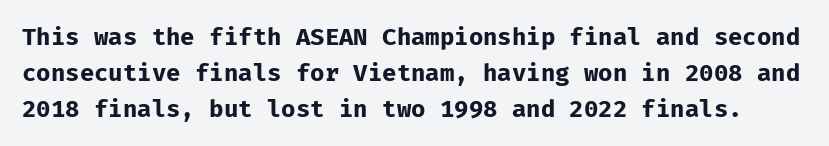
{"italic": "no", "bold": "yes", "underline": "no", "line_spacing": "normal", "line_spacing_ratio": 1.49, "letter_spacing": "normal", "letter_spacing_em": 0.0, "glyph_px": 24}
